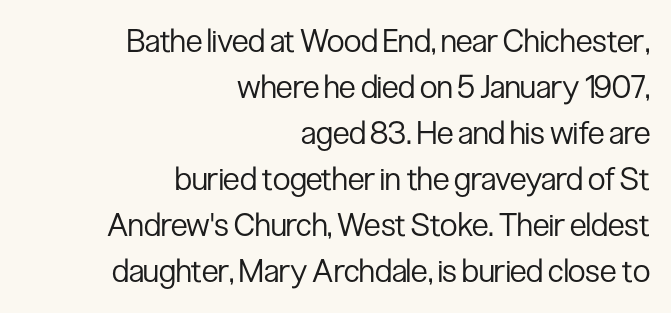
Does the copy run flush right? Yes — the right margin is perfectly even. Quick note: underline off. Honestly, the letter spacing is just normal — you wouldn't notice it. Compared with a typical body face, this is equally light or lighter still. Examine the stroke ends and you'll find no serifs. Posture: straight, roman, zero tilt.
